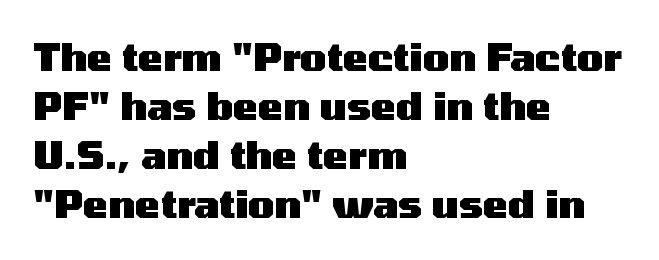
The image shows 38 px heavy, wide sans-serif type, upright; set left-aligned, normal line spacing (1.29x), normal letter spacing, not underlined; medium stroke contrast and a medium x-height.
